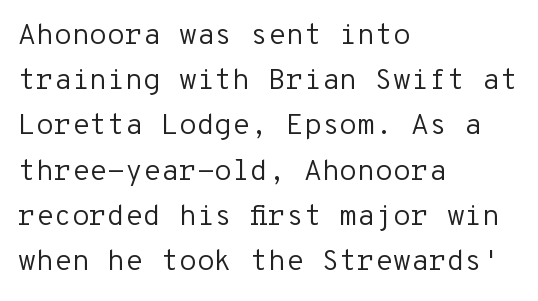
Each letter, wide or thin by design, is forced into the same width here. Is the type heavy? It reads as light-to-regular instead. Regarding serifs, this sample does without them. Line spacing here is normal.
